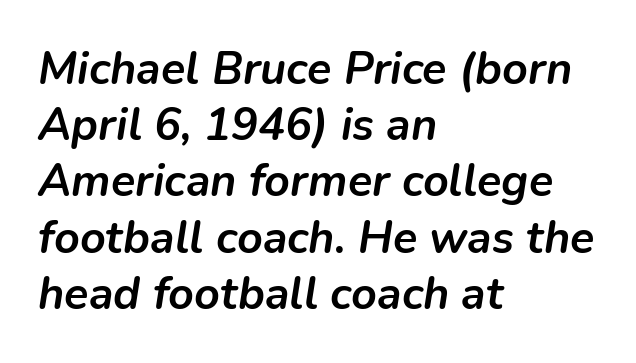
Q: Is the text bold? A: Yes.
Q: Is the text italic (slanted)? A: Yes, it leans right by about 9 degrees.
Q: Is the text underlined? A: No.
Q: How is the paragraph aligned? A: Left-aligned.
Q: Is the spacing between letters normal or unusually wide? A: Normal.
Q: Is the spacing between lines tight, normal or loose? A: Normal.
Q: Width (condensed, normal, or wide)? A: Normal.
Q: Stroke contrast? A: Low.
Q: x-height? A: Medium.
Q: Monospaced? A: No.
